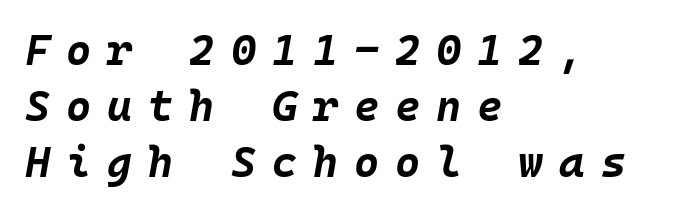
The image shows 43 px bold type, italic (leaning right), monospaced; set left-aligned, normal line spacing (1.3x), unusually wide letter spacing (+0.37 em), not underlined; low stroke contrast and a large x-height.
